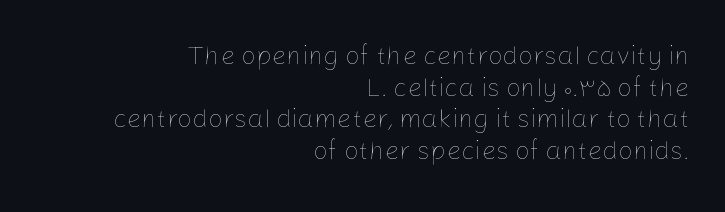
{"italic": "no", "bold": "no", "underline": "no", "align": "right", "line_spacing_ratio": 1.22, "letter_spacing": "normal", "letter_spacing_em": 0.0, "glyph_px": 26}
